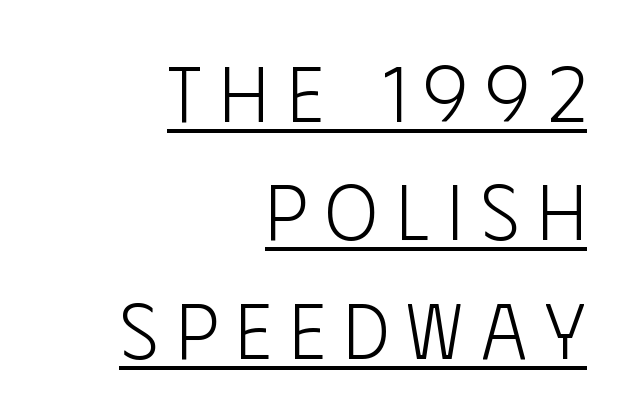
This is sans-serif lettering, the kind often seen on screens and signage. Notice how the passage keeps a crisp vertical edge on the right only. Unbolded letterforms with no extra heft. These characters rest on top of a visible drawn line. These lines are rendered in a variable-pitch font. Posture: upright roman.
